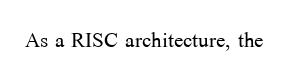
{"serif": "yes", "italic": "no", "bold": "no", "weight": "light", "width": "normal", "stroke_contrast": "medium", "x_height": "medium", "monospaced": "no", "underline": "no", "letter_spacing": "normal", "letter_spacing_em": 0.0, "glyph_px": 28}
